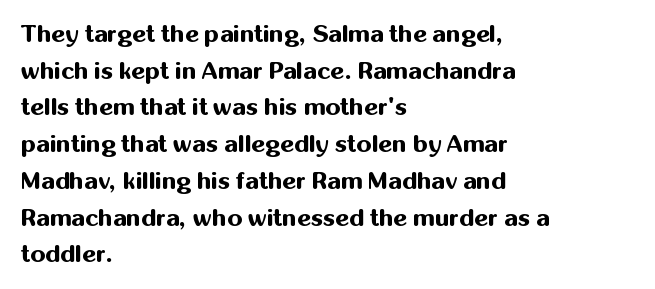
The image shows 24 px bold type, upright; set left-aligned, normal line spacing (1.53x), normal letter spacing, not underlined.
